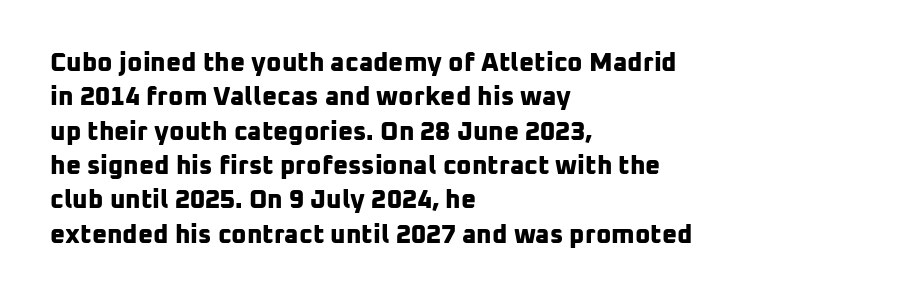
Q: Is the text bold? A: Yes.
Q: Is the text underlined? A: No.
Q: How is the paragraph aligned? A: Left-aligned.
Q: Is the spacing between letters normal or unusually wide? A: Normal.
Q: Is the spacing between lines tight, normal or loose? A: Normal.
